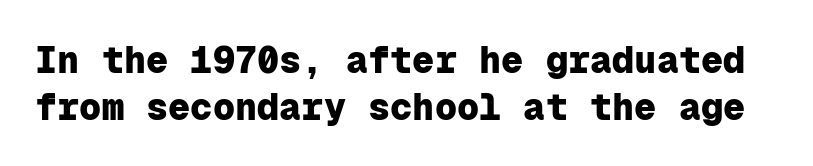
{"serif": "no", "italic": "no", "bold": "yes", "weight": "heavy", "width": "normal", "stroke_contrast": "low", "x_height": "medium", "monospaced": "yes", "underline": "no", "line_spacing": "normal", "line_spacing_ratio": 1.26, "letter_spacing": "normal", "letter_spacing_em": 0.0, "glyph_px": 37}
